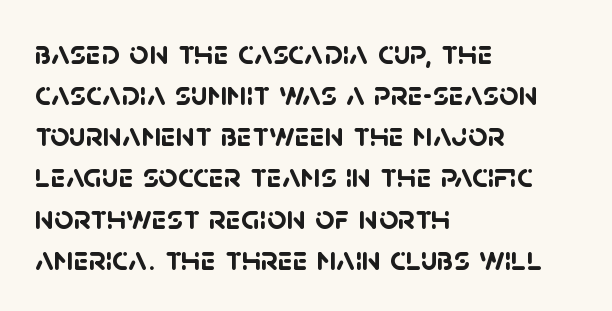
The image shows 34 px semibold sans-serif type; set left-aligned, line spacing 1.21x, normal letter spacing, not underlined; low stroke contrast and a large x-height.
